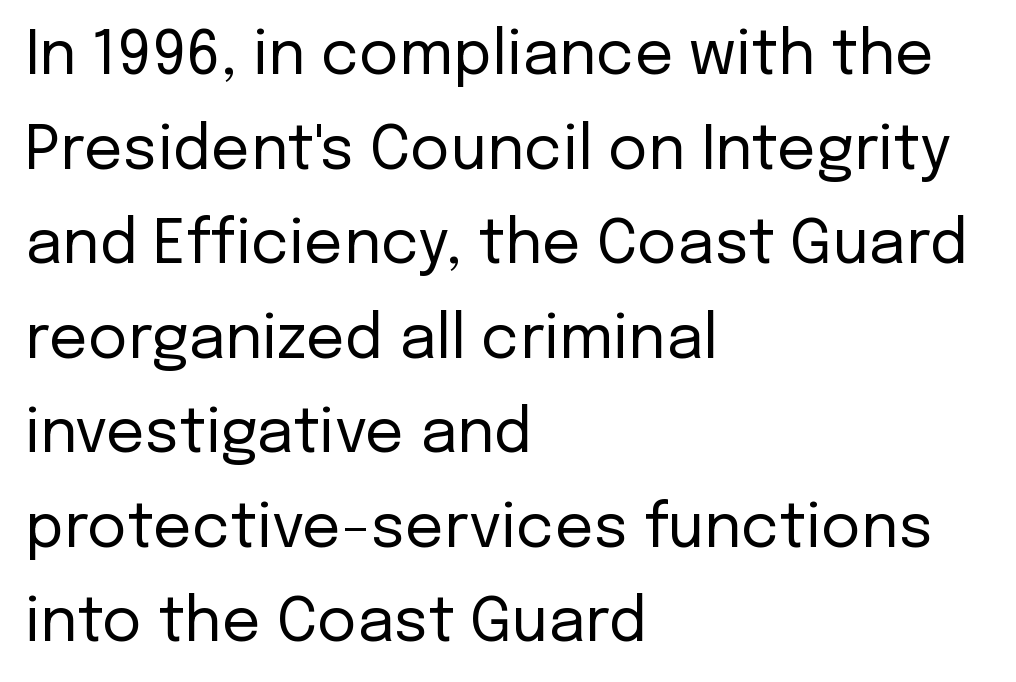
The image shows 61 px regular-weight sans-serif type, upright; set left-aligned, normal line spacing (1.55x), normal letter spacing, not underlined; low stroke contrast and a medium x-height.
